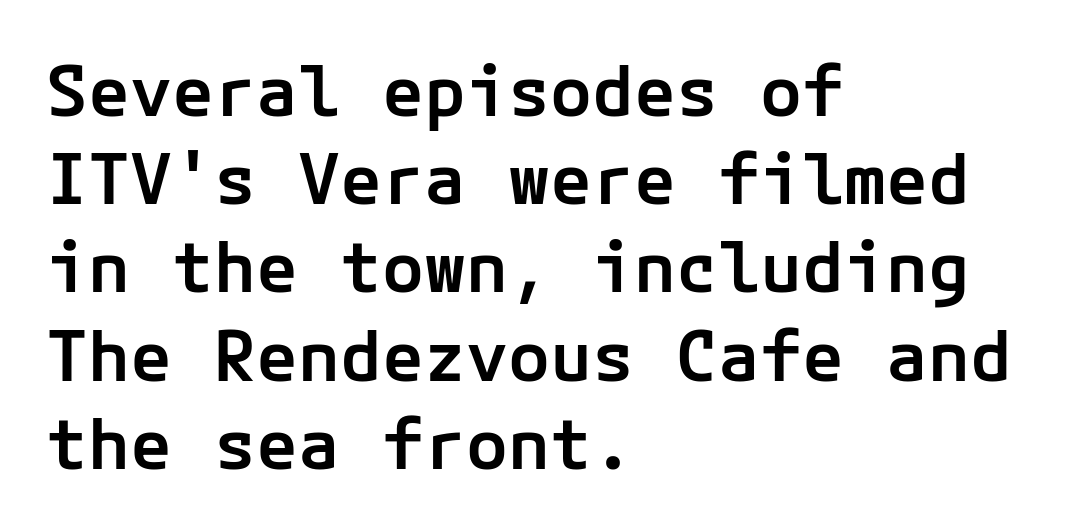
{"serif": "no", "italic": "no", "bold": "semi", "weight": "semibold", "width": "normal", "stroke_contrast": "low", "x_height": "medium", "underline": "no", "align": "left", "line_spacing": "normal", "line_spacing_ratio": 1.26, "letter_spacing": "normal", "letter_spacing_em": 0.0, "glyph_px": 70}
